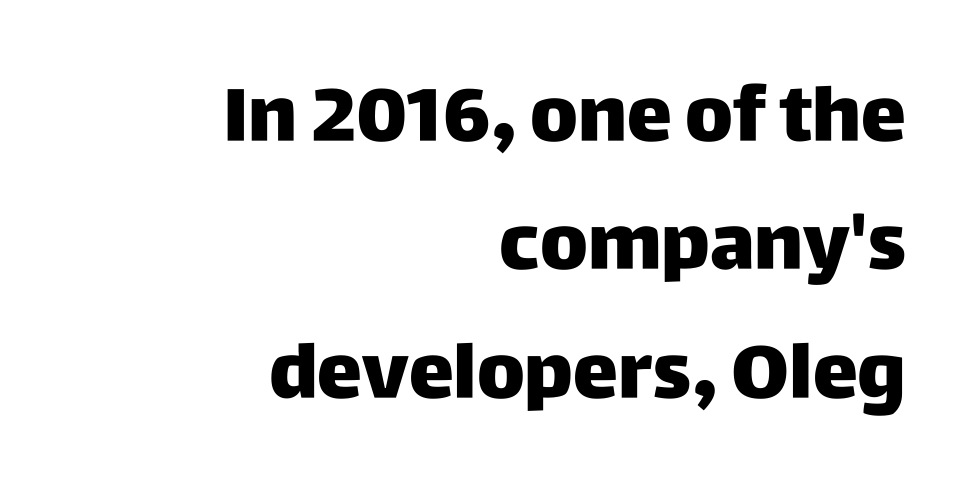
{"serif": "no", "italic": "no", "bold": "yes", "weight": "heavy", "width": "normal", "stroke_contrast": "low", "x_height": "large", "monospaced": "no", "underline": "no", "align": "right", "line_spacing": "normal", "line_spacing_ratio": 1.69, "letter_spacing": "normal", "letter_spacing_em": 0.0, "glyph_px": 76}
